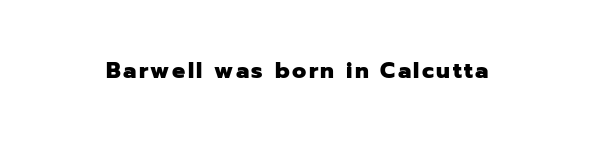
Weight check: bold — yes, fully. Rule under the text: the space is simply empty. Quick note: not italic, upright.
